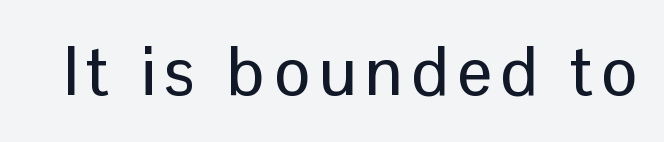
Q: Is the text italic (slanted)? A: No, it is upright.
Q: Is the typeface a serif or a sans-serif typeface? A: Sans-serif.
Q: Is the text underlined? A: No.
Q: Width (condensed, normal, or wide)? A: Normal.
Q: Stroke contrast? A: Low.
Q: x-height? A: Medium.
Q: Monospaced? A: No.
